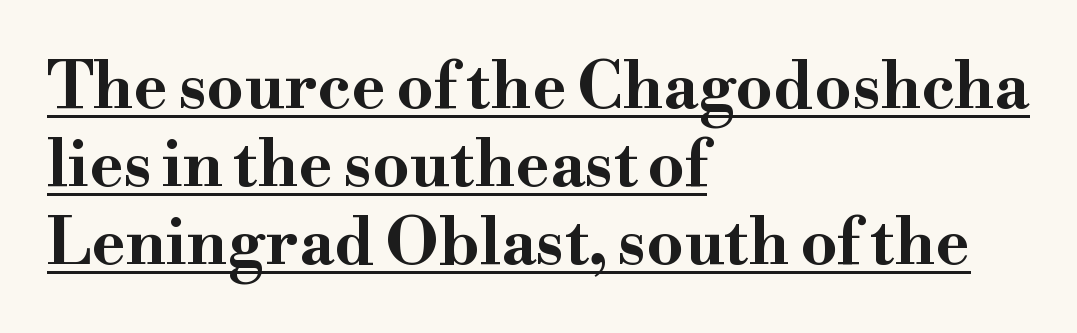
{"serif": "yes", "italic": "no", "bold": "yes", "weight": "bold", "width": "wide", "stroke_contrast": "high", "x_height": "small", "monospaced": "no", "underline": "yes", "align": "left", "line_spacing_ratio": 1.2, "letter_spacing": "normal", "letter_spacing_em": 0.0, "glyph_px": 65}
